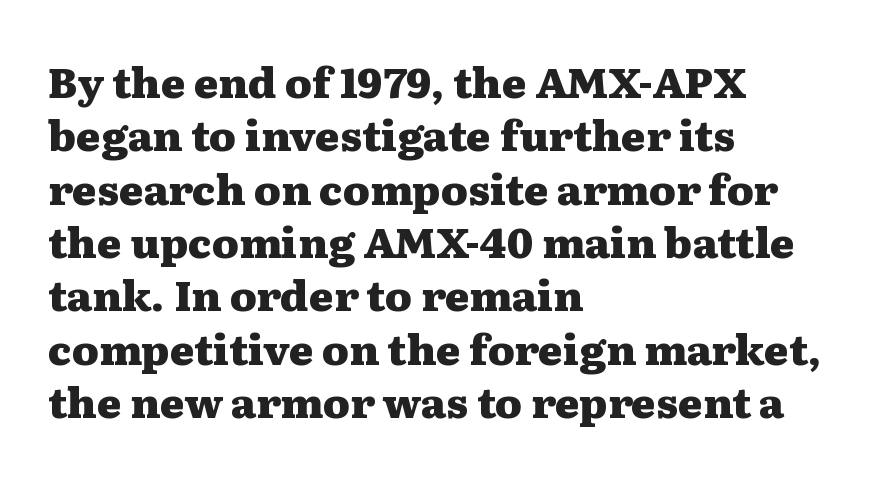
Posture: upright roman. Regular leading. The typesetter chose a ragged-right arrangement here. Anything drawn beneath the words? Only blank space. The letterforms sit shoulder to shoulder at normal distance.
